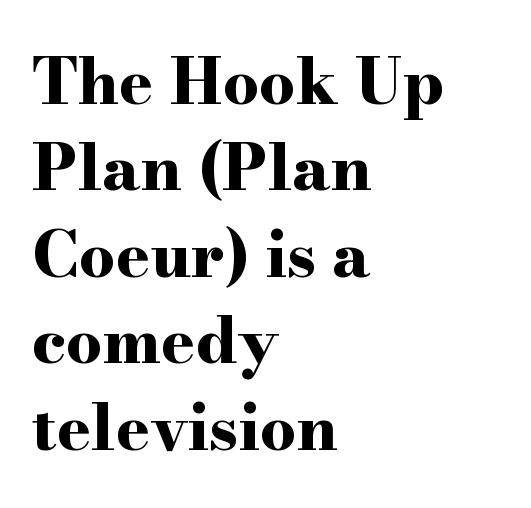
Q: Is the text bold? A: Yes.
Q: Is the text italic (slanted)? A: No, it is upright.
Q: Is the typeface a serif or a sans-serif typeface? A: Serif.
Q: Is the text underlined? A: No.
Q: How is the paragraph aligned? A: Left-aligned.
Q: Is the spacing between letters normal or unusually wide? A: Normal.
Q: Is the spacing between lines tight, normal or loose? A: Normal.
Q: Width (condensed, normal, or wide)? A: Wide.
Q: Stroke contrast? A: High.
Q: x-height? A: Small.
Q: Monospaced? A: No.
